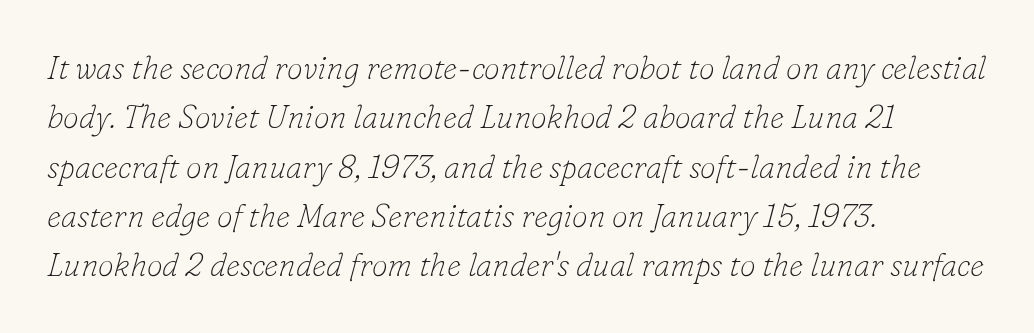
The vertical gap from one line to the next is medium. This sample uses a serif face. Bare-footed words on every line. No extra tracking has been applied to these lines.
